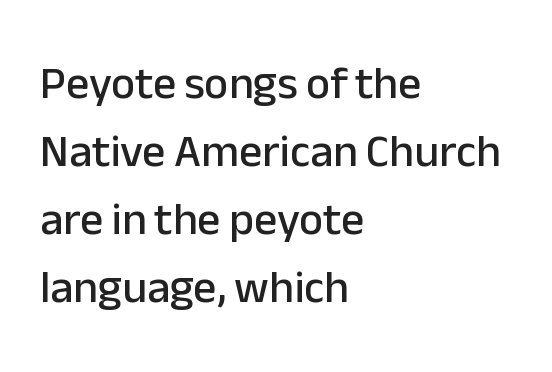
{"serif": "no", "italic": "no", "width": "normal", "stroke_contrast": "low", "x_height": "medium", "monospaced": "no", "underline": "no", "align": "left", "line_spacing": "normal", "line_spacing_ratio": 1.48, "letter_spacing": "normal", "letter_spacing_em": 0.0, "glyph_px": 46}
